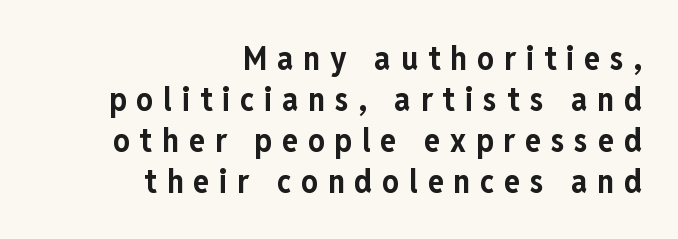
The image shows 33 px bold, condensed sans-serif type, upright; set right-aligned, line spacing 1.24x, unusually wide letter spacing (+0.3 em), not underlined; low stroke contrast and a medium x-height.
